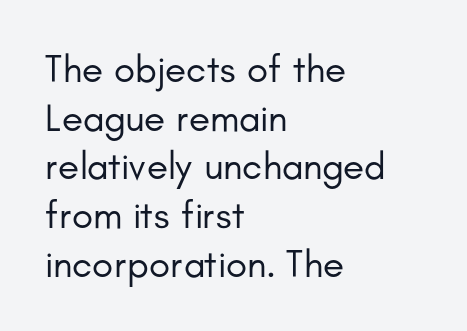
Interline gaps are of average width in this sample. Where is the straight margin? On the left. Tall strokes in this sample are plumb rather than angled. Letter spacing: default.
